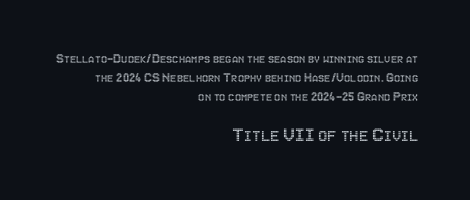
These lines were composed using upright roman letters. Larger block? The one below; the one above is distinctly smaller. The rendering anchors every line to the right-hand side. Anything drawn beneath the words? Only blank space. If you measured baseline to baseline, you'd find a middling distance.
